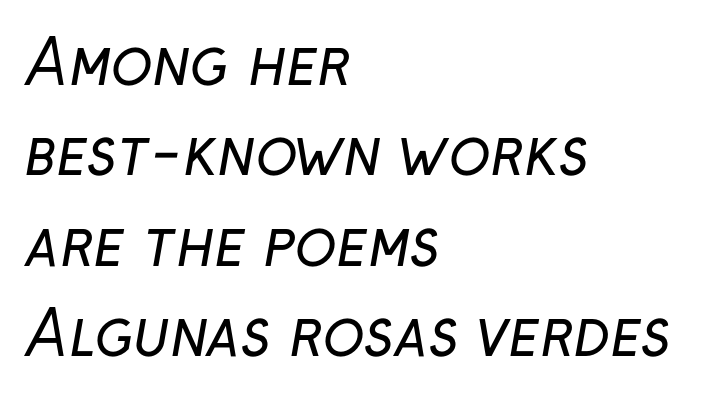
Each letter keeps its own natural width here, so spacing adapts to shape. These lines sit exactly where default settings would place them. Layout note: lines flush left. The font sits on the lighter half of the weight spectrum, regular included.
